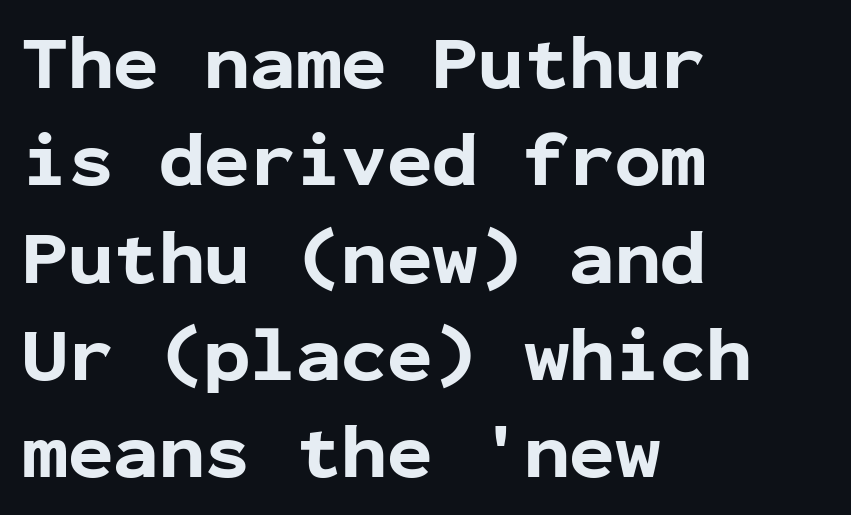
Q: Is the text bold? A: Yes.
Q: Is the text italic (slanted)? A: No, it is upright.
Q: Is the typeface a serif or a sans-serif typeface? A: Sans-serif.
Q: Is the text underlined? A: No.
Q: How is the paragraph aligned? A: Left-aligned.
Q: Is the spacing between letters normal or unusually wide? A: Normal.
Q: Is the spacing between lines tight, normal or loose? A: Normal.
Q: Width (condensed, normal, or wide)? A: Normal.
Q: Stroke contrast? A: Low.
Q: x-height? A: Medium.
Q: Monospaced? A: Yes.
